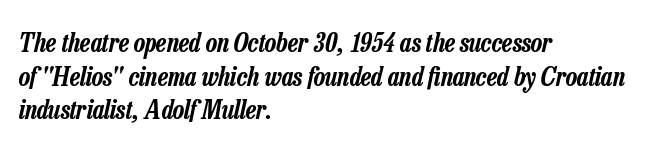
Horizontal alignment here is leftward, the default for most running prose. Beneath every word, the page is bare. The rendering uses a moderate line-height, typical for paragraphs. Standard letterfit; no display-style spreading of the glyphs. Does the lettering tilt? It does — this is italic.
